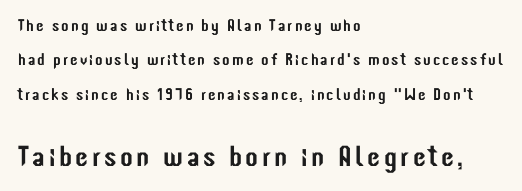
{"serif": "no", "italic": "no", "width": "condensed", "stroke_contrast": "low", "x_height": "medium", "monospaced": "no", "underline": "no", "align": "left", "line_spacing": "loose", "line_spacing_ratio": 2.02, "larger_block": "second", "size_ratio": 1.71, "glyph_px": 29}
